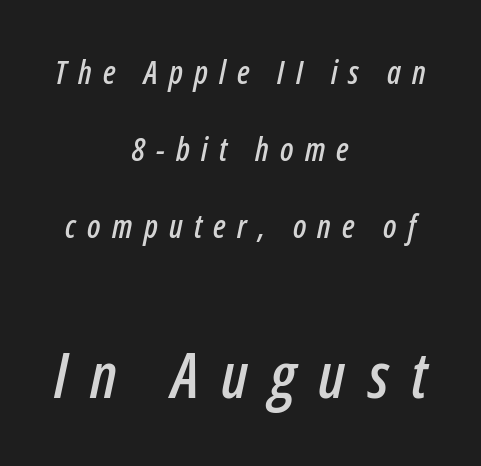
{"italic": "yes", "lean": "right", "slant_degrees": 12, "width": "condensed", "stroke_contrast": "low", "x_height": "medium", "monospaced": "no", "underline": "no", "align": "center", "line_spacing": "loose", "line_spacing_ratio": 2.4, "letter_spacing": "wide", "letter_spacing_em": 0.35, "larger_block": "second", "size_ratio": 1.97, "glyph_px": 63}
